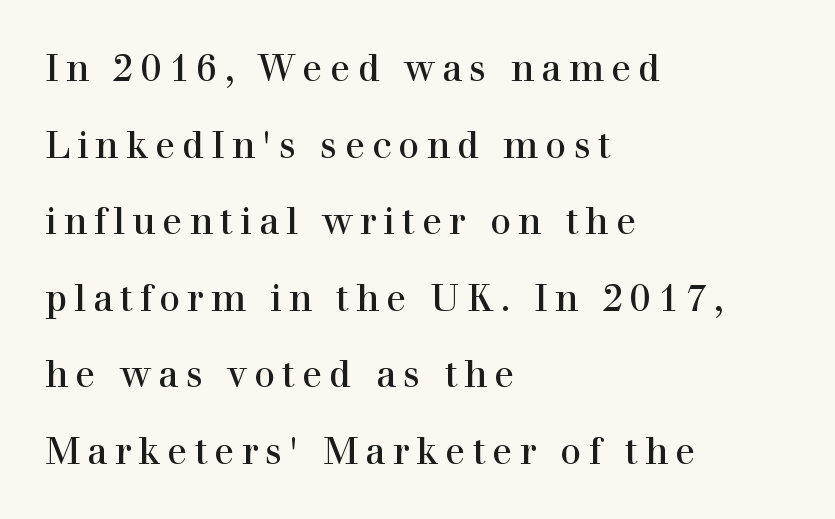
The image shows 37 px regular-weight serif type, upright; set left-aligned, loose line spacing (2.07x), not underlined; high stroke contrast and a medium x-height.
